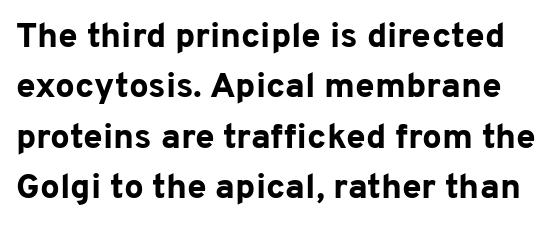
The image shows 35 px bold sans-serif type, upright; set normal line spacing (1.44x), normal letter spacing, not underlined; low stroke contrast and a medium x-height.
